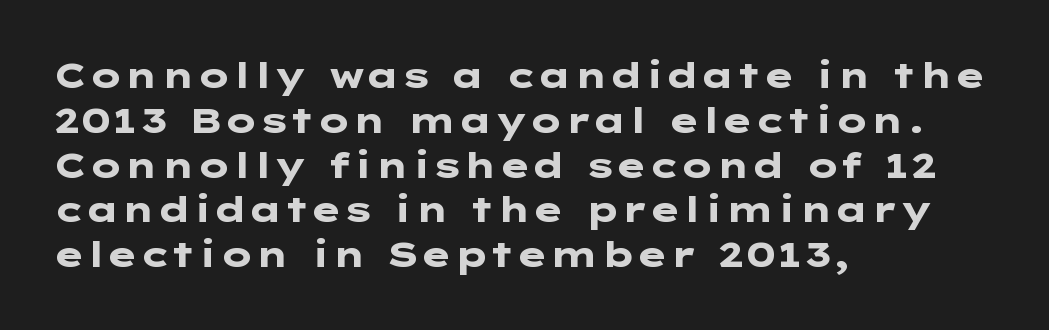
Q: Is the text bold? A: Yes.
Q: Is the text italic (slanted)? A: No, it is upright.
Q: Is the typeface a serif or a sans-serif typeface? A: Sans-serif.
Q: Is the text underlined? A: No.
Q: How is the paragraph aligned? A: Left-aligned.
Q: Is the spacing between letters normal or unusually wide? A: Normal.
Q: Is the spacing between lines tight, normal or loose? A: Normal.
Q: Width (condensed, normal, or wide)? A: Wide.
Q: Stroke contrast? A: Low.
Q: x-height? A: Medium.
